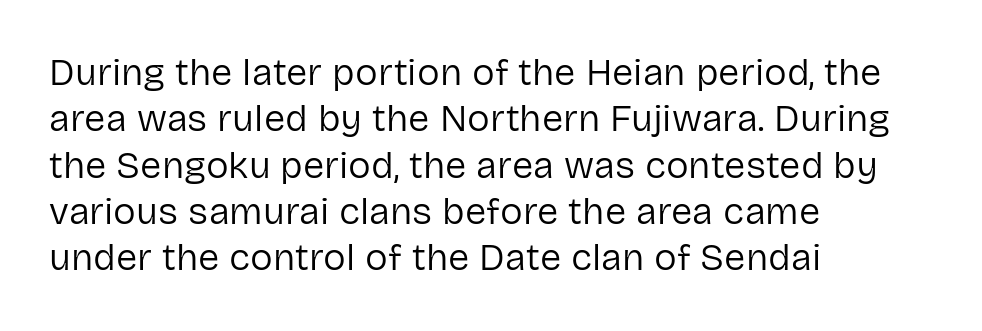
Inter-character spacing is left at the font's built-in metrics. Left-aligned paragraph, ragged on the right. The passage shown is typed in a proportional face where columns would drift. Grotesque or geometric, the face here clearly has no serifs. Characters remain perfectly vertical along every line.
